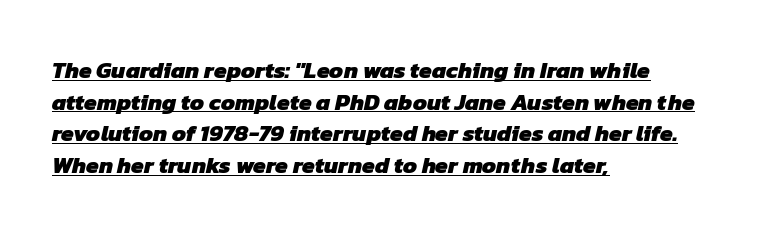
The image shows 23 px bold type; set left-aligned, normal line spacing (1.38x), normal letter spacing, underlined.
